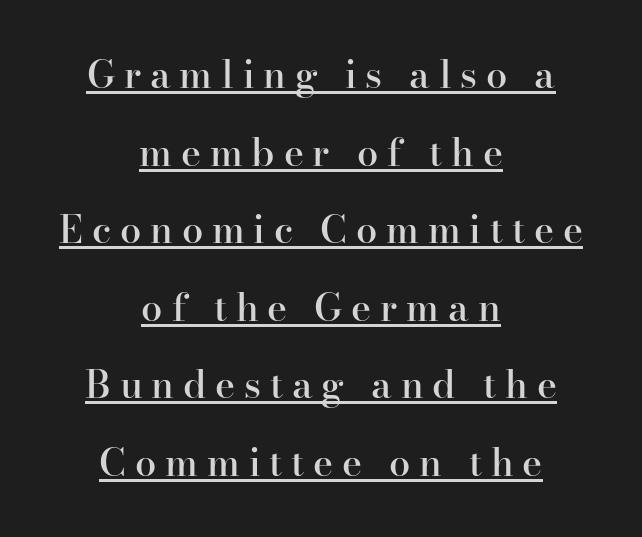
{"serif": "yes", "italic": "no", "bold": "semi", "weight": "semibold", "width": "normal", "stroke_contrast": "high", "x_height": "small", "monospaced": "no", "underline": "yes", "align": "center", "line_spacing": "loose", "line_spacing_ratio": 2.04, "letter_spacing": "wide", "letter_spacing_em": 0.23, "glyph_px": 38}
